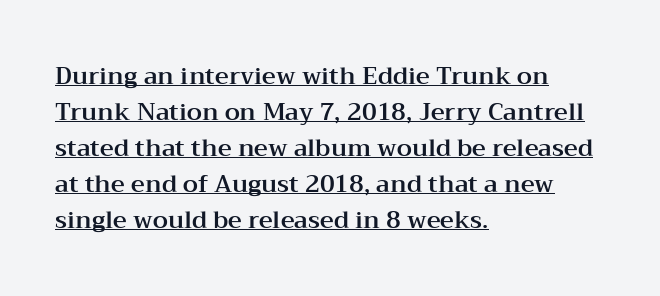
Which margin do the lines hug? The left one — the right edge is uneven. The lettering is marked with a stroke running underneath it. Leading matches the norm, producing a regular column. Caption: standard tracking, unaltered. This is the regular roman posture of the typeface.
